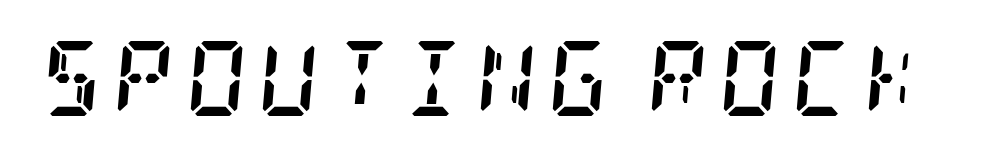
Q: Is the text bold? A: Yes.
Q: Is the text italic (slanted)? A: Yes, it leans right by about 5 degrees.
Q: Is the typeface a serif or a sans-serif typeface? A: Serif.
Q: Is the text underlined? A: No.
Q: Width (condensed, normal, or wide)? A: Condensed.
Q: Stroke contrast? A: Low.
Q: x-height? A: Large.
